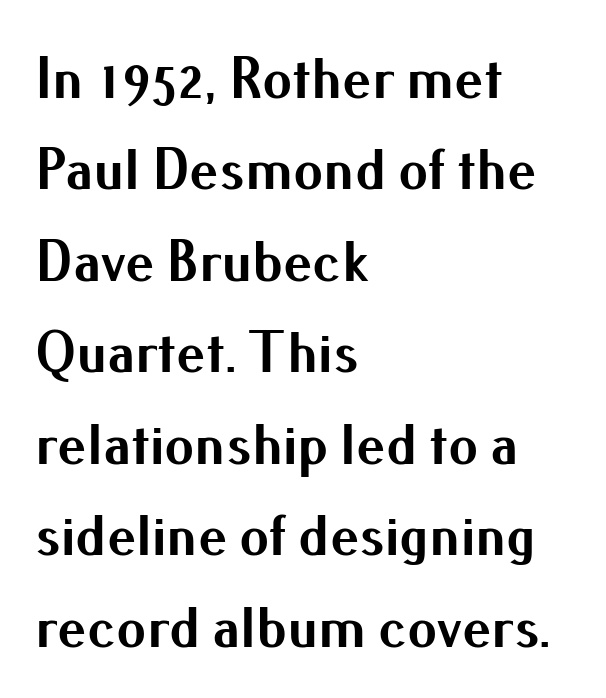
Q: Is the text bold? A: Yes.
Q: Is the text italic (slanted)? A: No, it is upright.
Q: Is the typeface a serif or a sans-serif typeface? A: Sans-serif.
Q: Is the text underlined? A: No.
Q: How is the paragraph aligned? A: Left-aligned.
Q: Is the spacing between letters normal or unusually wide? A: Normal.
Q: Is the spacing between lines tight, normal or loose? A: Normal.
Q: Width (condensed, normal, or wide)? A: Normal.
Q: Stroke contrast? A: Medium.
Q: x-height? A: Small.
Q: Monospaced? A: No.
